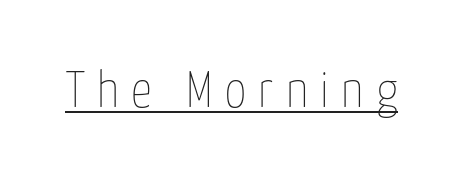
Q: Is the text bold? A: No.
Q: Is the text italic (slanted)? A: No, it is upright.
Q: Is the text underlined? A: Yes.
Q: Is the spacing between letters normal or unusually wide? A: Unusually wide.
Q: Width (condensed, normal, or wide)? A: Condensed.
Q: Stroke contrast? A: Low.
Q: x-height? A: Medium.
Q: Monospaced? A: No.
